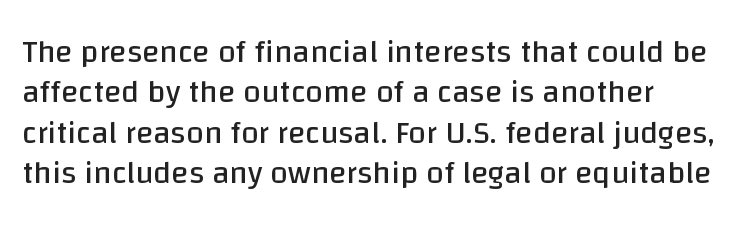
The image shows 32 px regular-weight sans-serif type, upright; set normal line spacing (1.26x), normal letter spacing, not underlined; low stroke contrast and a large x-height.
